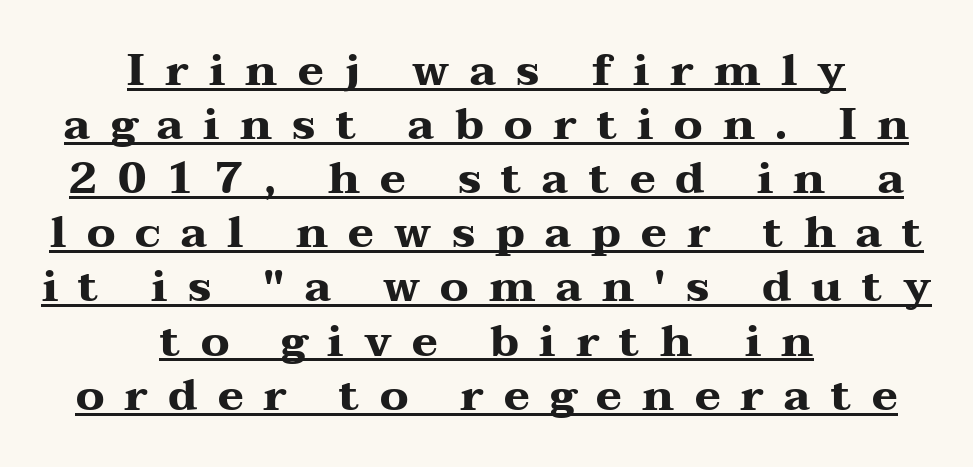
The image shows 44 px heavy, wide serif type, upright; set centered, line spacing 1.23x, unusually wide letter spacing (+0.46 em), underlined; medium stroke contrast and a medium x-height.
